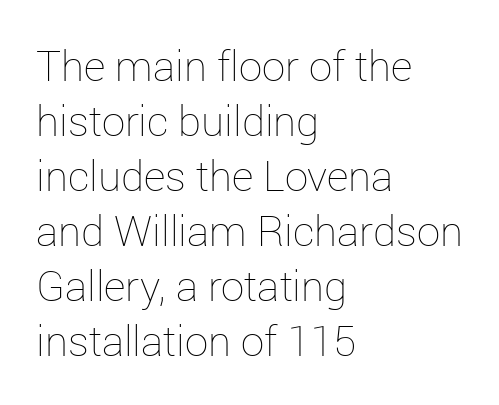
The rendering uses natural spacing where letterforms have individual widths. Posture: upright roman. What's the leading like? Ordinary, nothing unusual. A student would call this left alignment; a typographer would say flush left, rag right. Compared with typical body copy, the letter spacing here is the same. Rule under the text: the space is simply empty.
